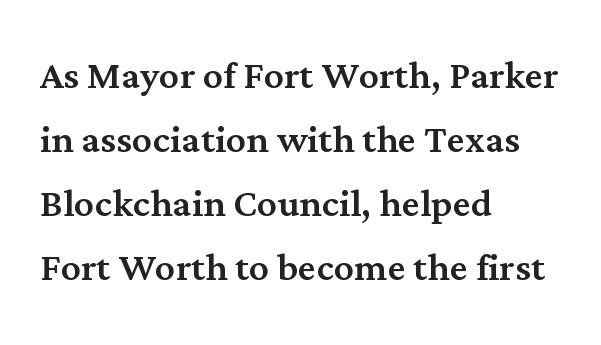
{"serif": "yes", "italic": "no", "width": "normal", "stroke_contrast": "medium", "x_height": "medium", "monospaced": "no", "underline": "no", "align": "left", "line_spacing": "normal", "line_spacing_ratio": 1.28, "letter_spacing": "normal", "letter_spacing_em": 0.0, "glyph_px": 50}
